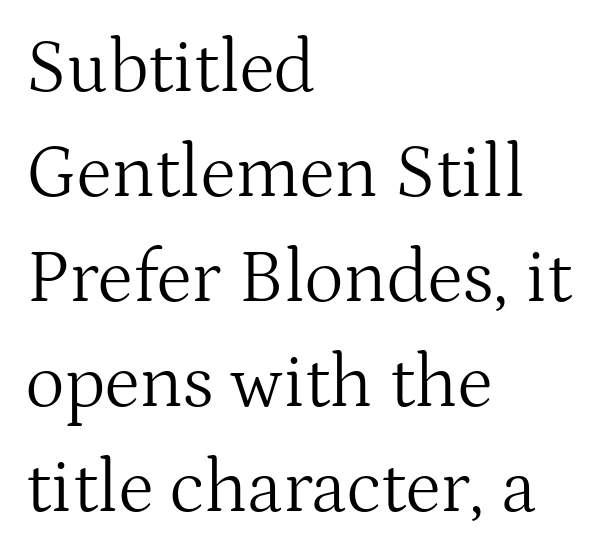
The image shows 75 px light serif type, upright; set left-aligned, normal line spacing (1.4x), normal letter spacing, not underlined; medium stroke contrast and a medium x-height.
